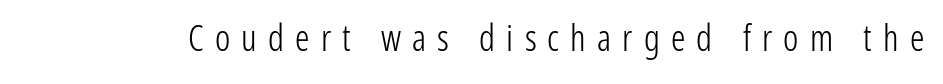
{"serif": "no", "italic": "no", "bold": "no", "weight": "light", "width": "condensed", "stroke_contrast": "low", "x_height": "medium", "monospaced": "no", "underline": "no", "letter_spacing": "wide", "letter_spacing_em": 0.31, "glyph_px": 36}
